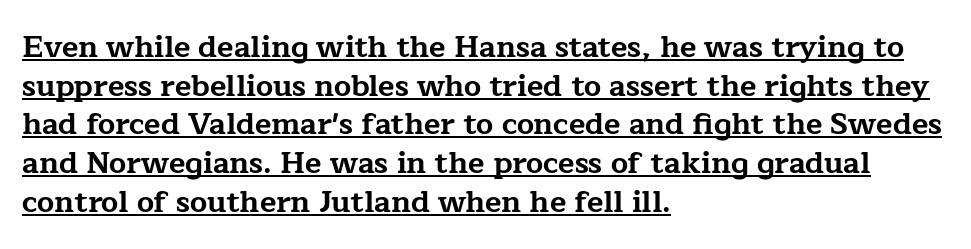
The image shows 30 px bold, wide serif type, upright; set left-aligned, normal line spacing (1.29x), normal letter spacing, underlined; low stroke contrast and a medium x-height.
